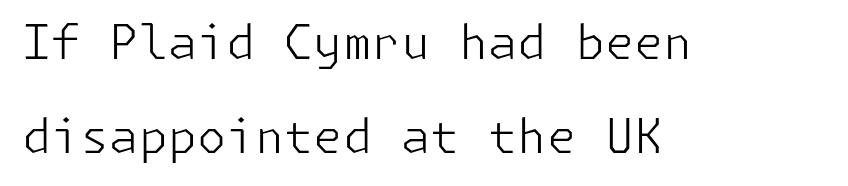
{"serif": "no", "italic": "no", "bold": "no", "weight": "light", "width": "normal", "stroke_contrast": "low", "x_height": "medium", "underline": "no", "align": "left", "line_spacing": "loose", "line_spacing_ratio": 1.99, "letter_spacing": "normal", "letter_spacing_em": 0.0, "glyph_px": 47}
